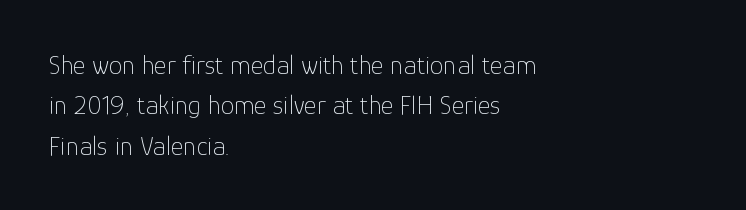
The passage shown stacks its lines at a standard gap. Students, note that the glyphs here touch the page at normal intervals. This reads as an unemphasized weight, regular at the heaviest. Typeset ragged right — the left edge is the straight one. No italicization has been applied; the sample stays upright.
